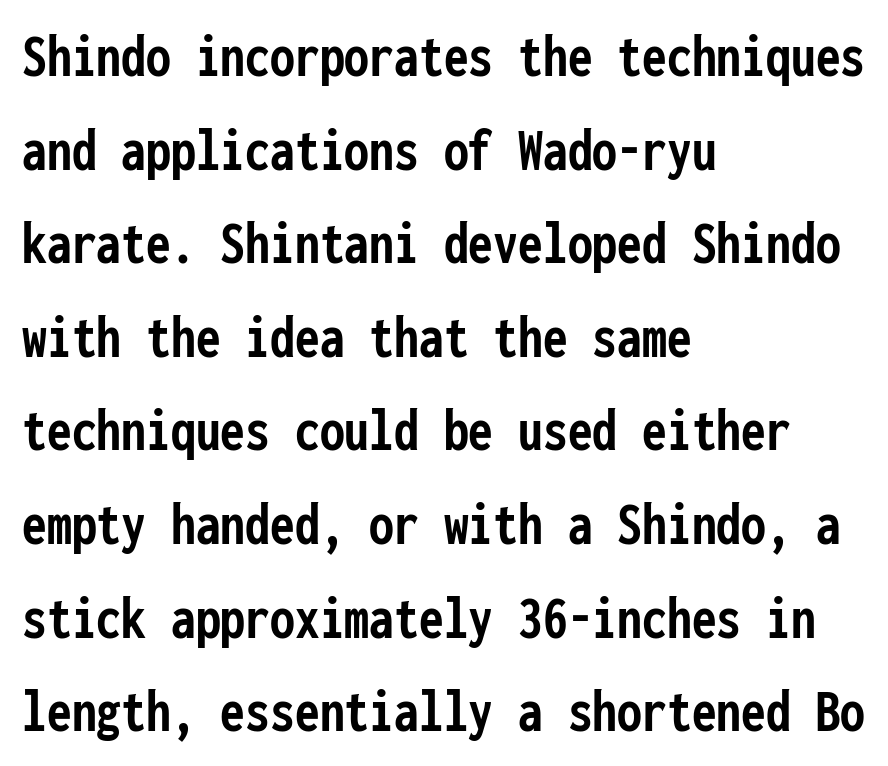
Q: Is the text bold? A: Yes.
Q: Is the text italic (slanted)? A: No, it is upright.
Q: Is the typeface a serif or a sans-serif typeface? A: Sans-serif.
Q: Is the text underlined? A: No.
Q: How is the paragraph aligned? A: Left-aligned.
Q: Is the spacing between letters normal or unusually wide? A: Normal.
Q: Is the spacing between lines tight, normal or loose? A: Normal.
Q: Width (condensed, normal, or wide)? A: Condensed.
Q: Stroke contrast? A: Low.
Q: x-height? A: Medium.
Q: Monospaced? A: Yes.
